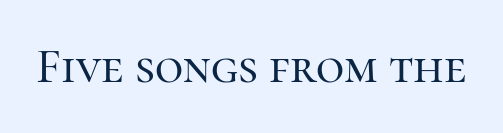
The letters carry serifs — small finishing strokes at the ends of their stems. The foot of each line stays bare and open. The letters advance in unequal steps, a hallmark of proportional type. Nobody touched the tracking dial on this one. Italic? Not at all — the glyphs are vertical.
